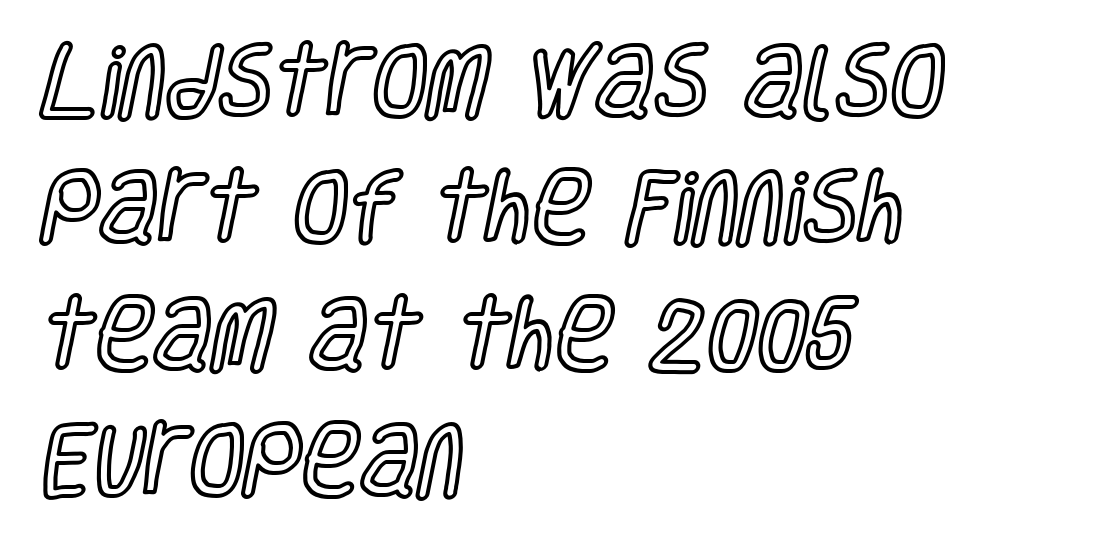
{"width": "condensed", "x_height": "large", "monospaced": "no", "underline": "no", "align": "left", "line_spacing": "normal", "line_spacing_ratio": 1.58, "letter_spacing": "normal", "letter_spacing_em": 0.0, "glyph_px": 80}
